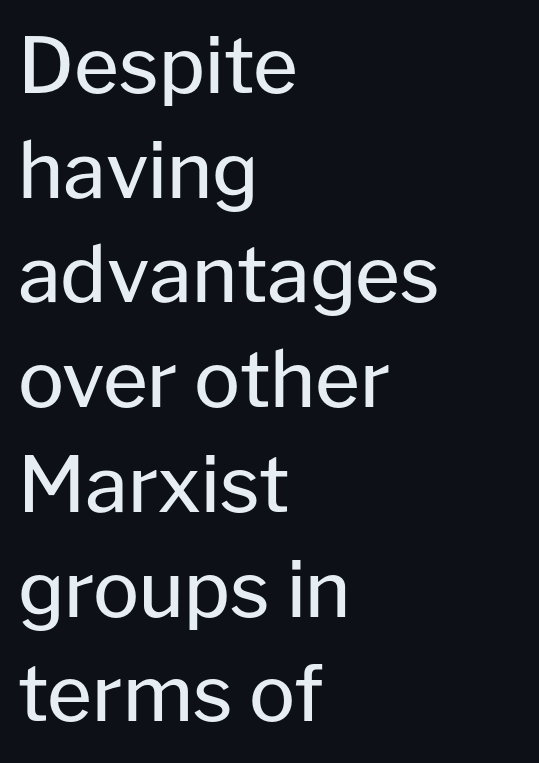
{"serif": "no", "italic": "no", "bold": "no", "weight": "regular", "width": "normal", "stroke_contrast": "low", "x_height": "medium", "monospaced": "no", "underline": "no", "align": "left", "line_spacing": "normal", "line_spacing_ratio": 1.36, "letter_spacing": "normal", "letter_spacing_em": 0.0, "glyph_px": 77}
